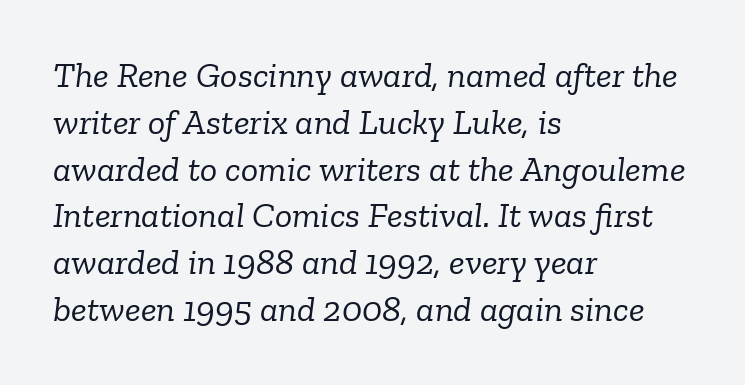
{"serif": "yes", "italic": "yes", "lean": "right", "slant_degrees": 6, "bold": "no", "weight": "light", "width": "normal", "stroke_contrast": "low", "x_height": "medium", "monospaced": "no", "underline": "no", "align": "left", "line_spacing": "normal", "line_spacing_ratio": 1.3, "letter_spacing": "normal", "letter_spacing_em": 0.0, "glyph_px": 36}
